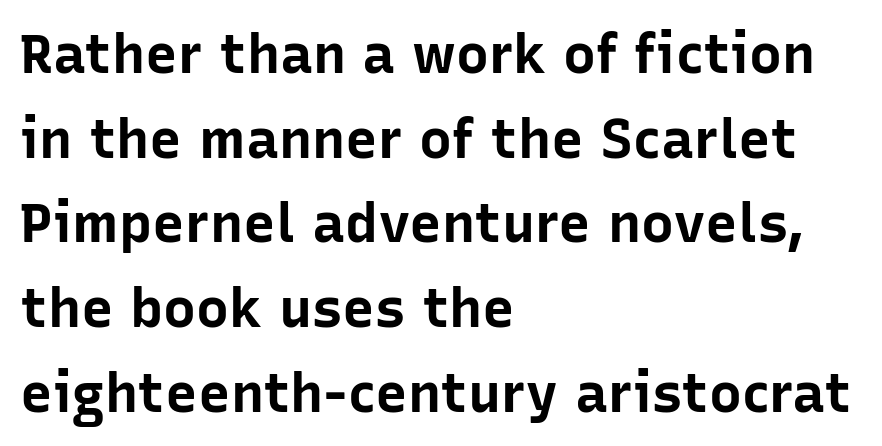
Q: Is the text bold? A: Yes.
Q: Is the text italic (slanted)? A: No, it is upright.
Q: Is the typeface a serif or a sans-serif typeface? A: Sans-serif.
Q: Is the text underlined? A: No.
Q: How is the paragraph aligned? A: Left-aligned.
Q: Is the spacing between letters normal or unusually wide? A: Normal.
Q: Is the spacing between lines tight, normal or loose? A: Normal.
Q: Width (condensed, normal, or wide)? A: Normal.
Q: Stroke contrast? A: Low.
Q: x-height? A: Medium.
Q: Monospaced? A: No.
